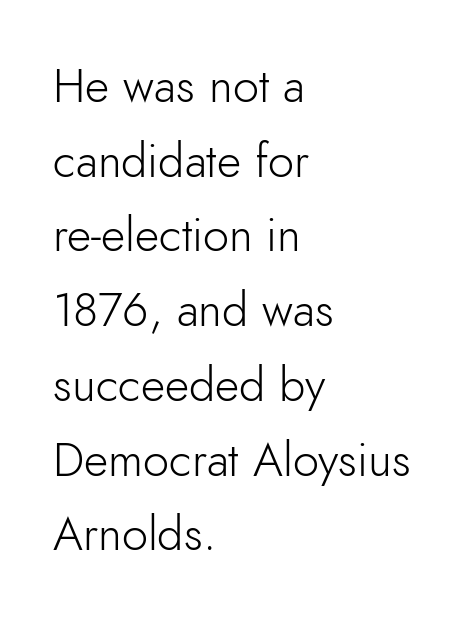
Q: Is the text bold? A: No.
Q: Is the text italic (slanted)? A: No, it is upright.
Q: Is the typeface a serif or a sans-serif typeface? A: Sans-serif.
Q: Is the text underlined? A: No.
Q: How is the paragraph aligned? A: Left-aligned.
Q: Is the spacing between letters normal or unusually wide? A: Normal.
Q: Is the spacing between lines tight, normal or loose? A: Normal.
Q: Width (condensed, normal, or wide)? A: Normal.
Q: Stroke contrast? A: Low.
Q: x-height? A: Small.
Q: Monospaced? A: No.
